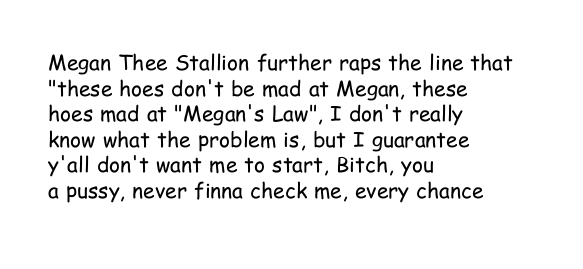
The image shows 21 px text type, upright; set left-aligned, line spacing 1.22x, normal letter spacing, not underlined.
